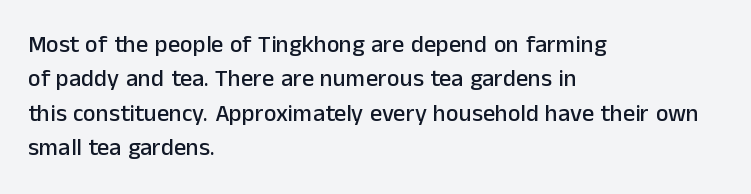
{"italic": "no", "underline": "no", "align": "left", "line_spacing": "normal", "line_spacing_ratio": 1.43, "letter_spacing": "normal", "letter_spacing_em": 0.0, "glyph_px": 24}
